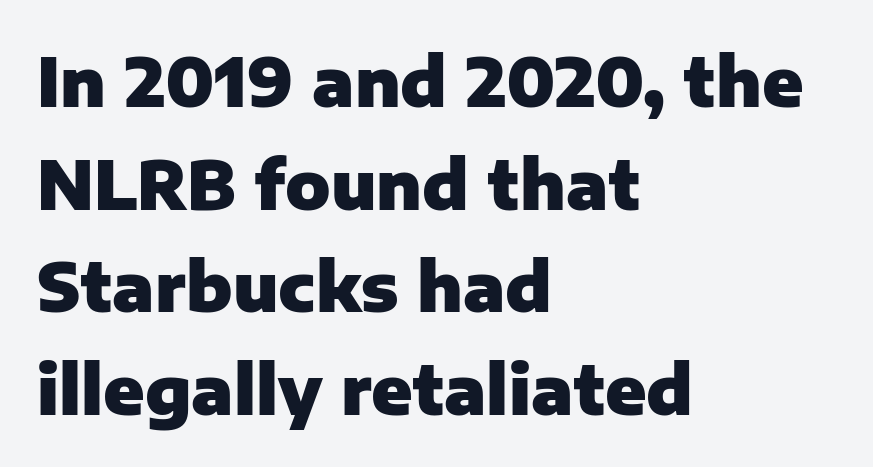
Plain, unruled lines of type. The tracking reads as untouched default to a designer's eye. One-word summary of the alignment: left. Do the characters align in a grid? No, the font is proportional.
